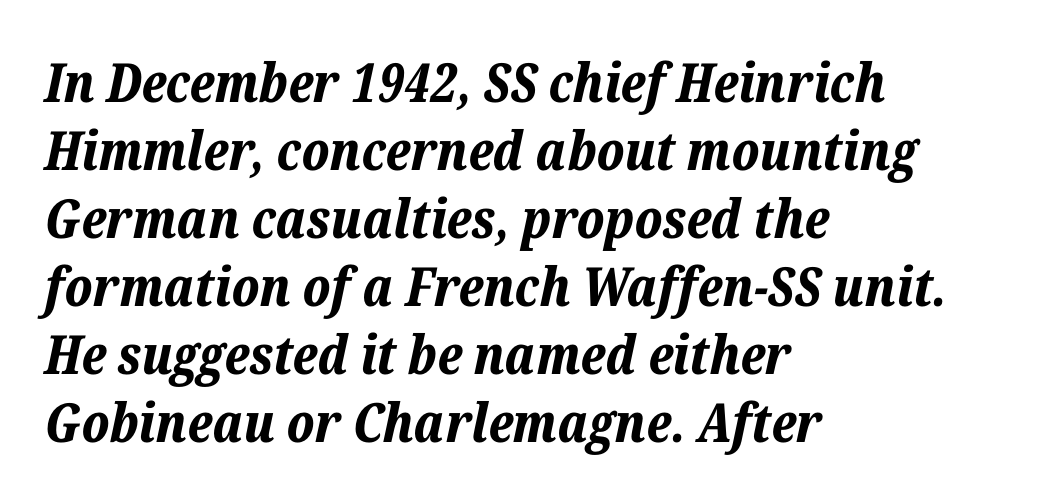
The image shows 54 px bold type, italic (leaning right); set left-aligned, normal line spacing (1.26x), normal letter spacing, not underlined; low stroke contrast and a medium x-height.
